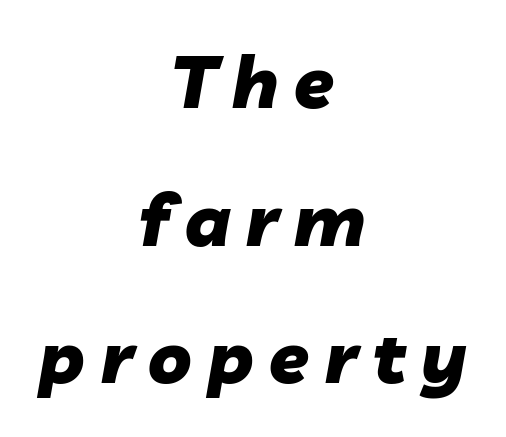
{"italic": "yes", "lean": "right", "slant_degrees": 10, "bold": "yes", "weight": "heavy", "width": "normal", "stroke_contrast": "low", "x_height": "medium", "monospaced": "no", "underline": "no", "align": "center", "line_spacing": "loose", "line_spacing_ratio": 1.91, "letter_spacing": "wide", "letter_spacing_em": 0.22, "glyph_px": 72}
